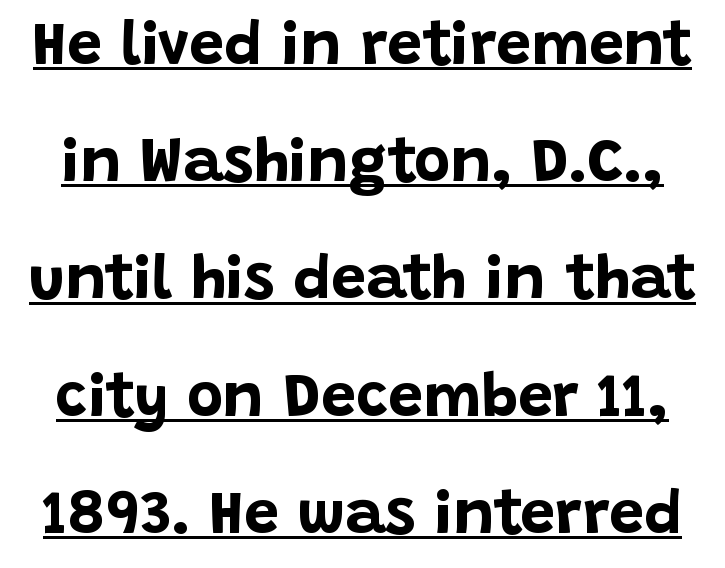
The image shows 62 px bold sans-serif type, upright; set line spacing 1.89x, normal letter spacing, underlined; low stroke contrast and a large x-height.
